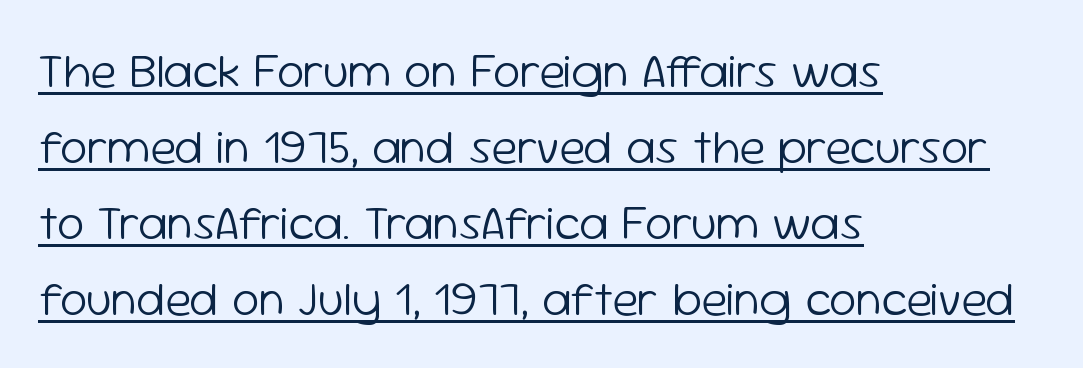
Q: Is the text bold? A: No.
Q: Is the text italic (slanted)? A: No, it is upright.
Q: Is the typeface a serif or a sans-serif typeface? A: Sans-serif.
Q: Is the text underlined? A: Yes.
Q: How is the paragraph aligned? A: Left-aligned.
Q: Is the spacing between letters normal or unusually wide? A: Normal.
Q: Is the spacing between lines tight, normal or loose? A: Normal.
Q: Width (condensed, normal, or wide)? A: Normal.
Q: Stroke contrast? A: Low.
Q: x-height? A: Medium.
Q: Monospaced? A: No.
